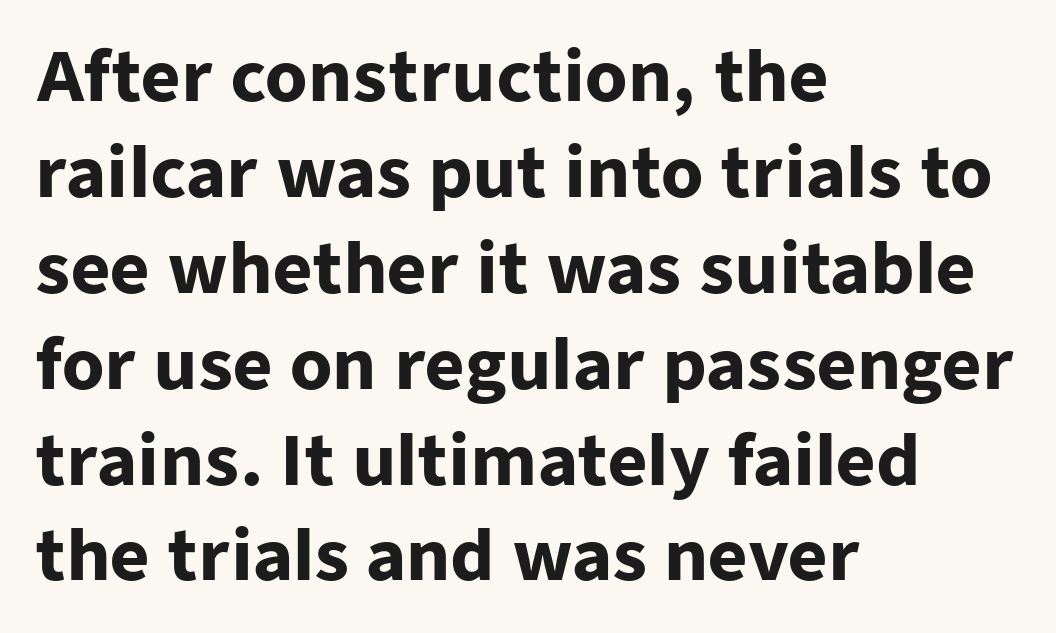
Q: Is the text bold? A: Yes.
Q: Is the text italic (slanted)? A: No, it is upright.
Q: Is the typeface a serif or a sans-serif typeface? A: Sans-serif.
Q: Is the text underlined? A: No.
Q: How is the paragraph aligned? A: Left-aligned.
Q: Is the spacing between letters normal or unusually wide? A: Normal.
Q: Is the spacing between lines tight, normal or loose? A: Normal.
Q: Width (condensed, normal, or wide)? A: Normal.
Q: Stroke contrast? A: Low.
Q: x-height? A: Medium.
Q: Monospaced? A: No.
